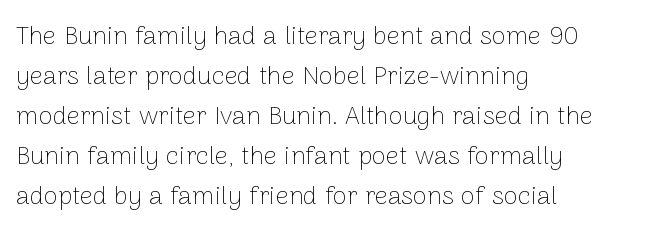
Q: Is the text bold? A: No.
Q: Is the text italic (slanted)? A: No, it is upright.
Q: Is the text underlined? A: No.
Q: How is the paragraph aligned? A: Left-aligned.
Q: Is the spacing between letters normal or unusually wide? A: Normal.
Q: Is the spacing between lines tight, normal or loose? A: Normal.
